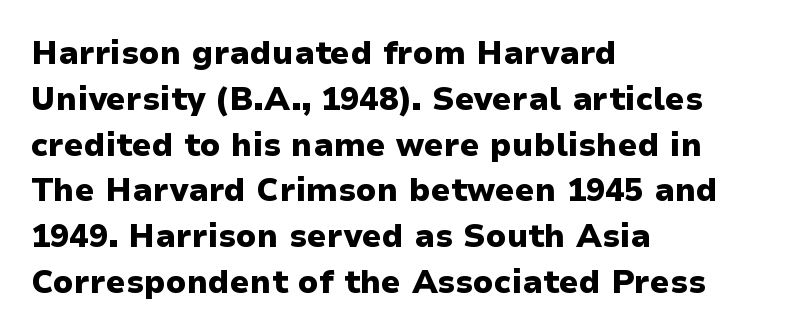
{"serif": "no", "italic": "no", "bold": "yes", "weight": "heavy", "width": "normal", "stroke_contrast": "low", "x_height": "medium", "monospaced": "no", "underline": "no", "align": "left", "line_spacing": "normal", "line_spacing_ratio": 1.43, "letter_spacing": "normal", "letter_spacing_em": 0.0, "glyph_px": 32}
